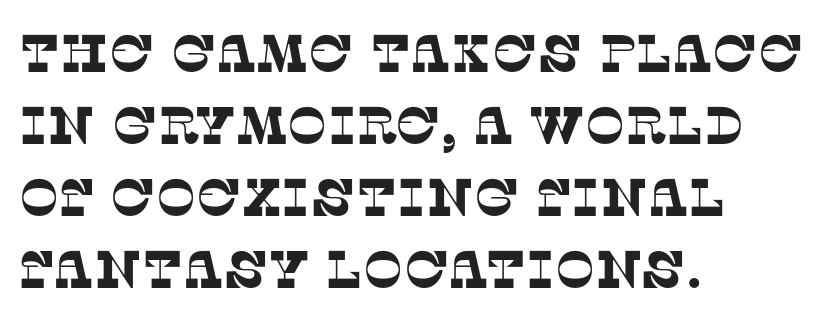
Q: Is the typeface a serif or a sans-serif typeface? A: Serif.
Q: Is the text underlined? A: No.
Q: How is the paragraph aligned? A: Left-aligned.
Q: Is the spacing between letters normal or unusually wide? A: Normal.
Q: Is the spacing between lines tight, normal or loose? A: Normal.
Q: Width (condensed, normal, or wide)? A: Normal.
Q: Stroke contrast? A: Low.
Q: x-height? A: Large.
Q: Monospaced? A: No.
